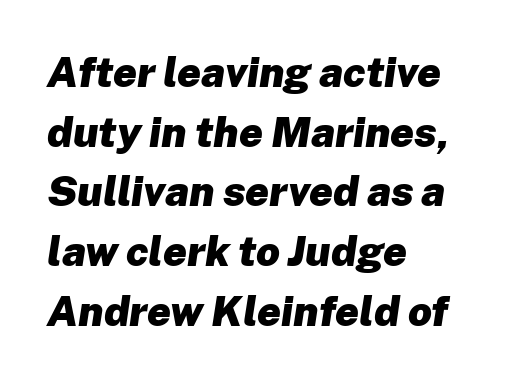
You could call the tracking neutral — neither tight nor loose. In CSS terms this would be text-align: left. There's an unmistakable incline to the writing here. Quick note: underline off.
